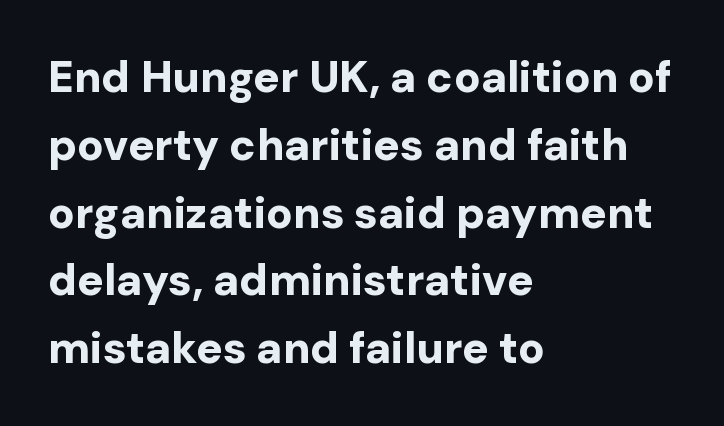
How would I describe the line gaps? Plain and ordinary. The specimen reads as upright at a glance. Weight check: bold — yes, fully. Proportional: the letters do not fall into vertical columns. All the whitespace from short lines collects on the right. Characters follow at the spacing the type designer built in.
